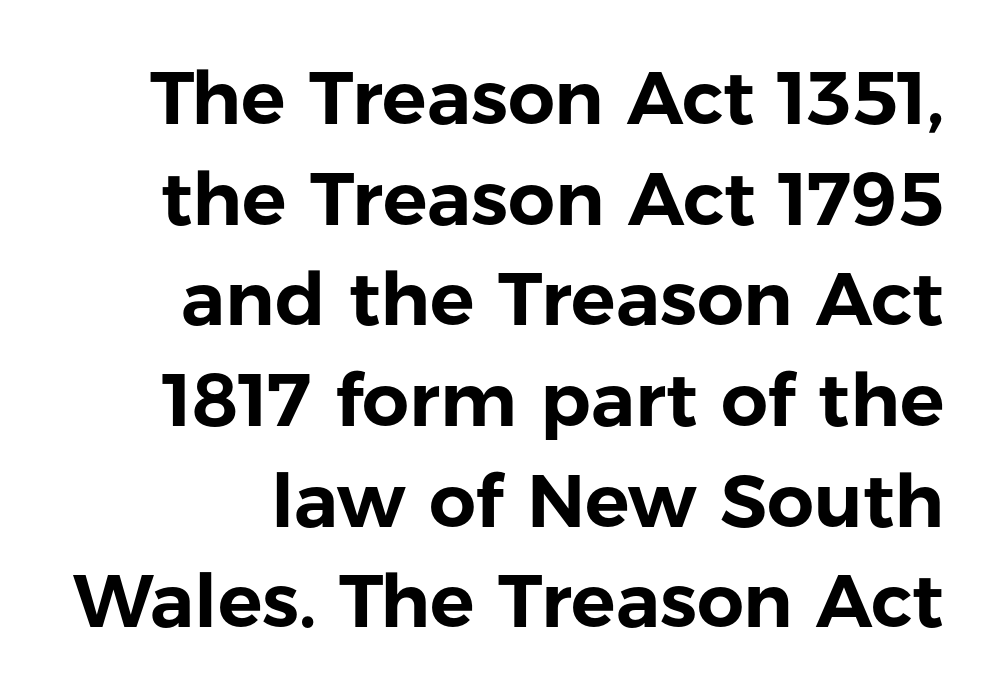
The image shows 74 px sans-serif type, upright; set normal line spacing (1.36x), normal letter spacing, not underlined; low stroke contrast and a medium x-height.
